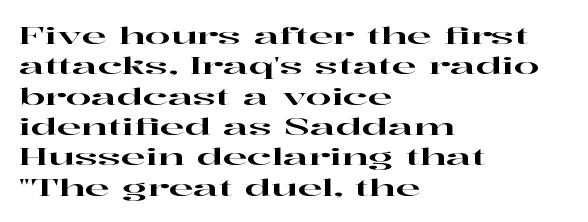
{"italic": "no", "underline": "no", "align": "left", "line_spacing": "normal", "line_spacing_ratio": 1.32, "letter_spacing": "normal", "letter_spacing_em": 0.0, "glyph_px": 23}
